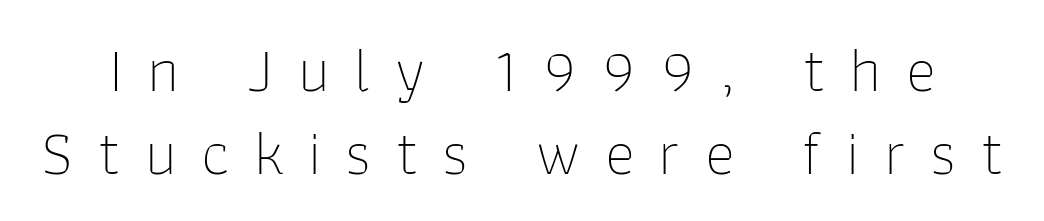
Honestly, there is no underline to notice here at all. Is the type heavy? It reads as light-to-regular instead. Looks like regular typesetting: each glyph gets only the width it needs. Honestly, the letter spacing is so wide it's the main thing you notice.
